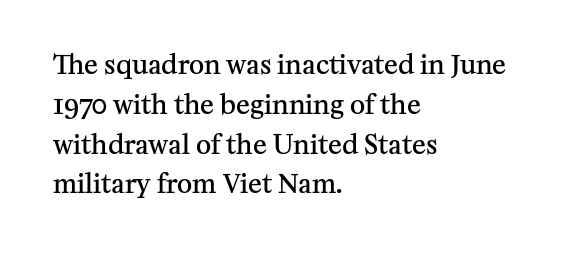
{"italic": "no", "bold": "semi", "underline": "no", "align": "left", "line_spacing": "normal", "line_spacing_ratio": 1.53, "letter_spacing": "normal", "letter_spacing_em": 0.0, "glyph_px": 26}
